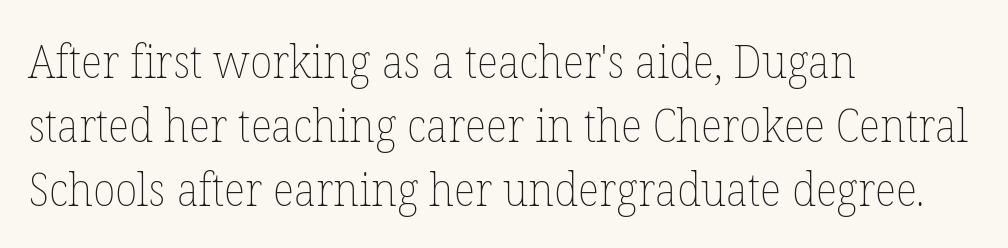
Alignment: flush left. This reads as an unemphasized weight, regular at the heaviest. Lines of text with bare space underneath. If you drew a line through each stem, it would be perfectly vertical.
